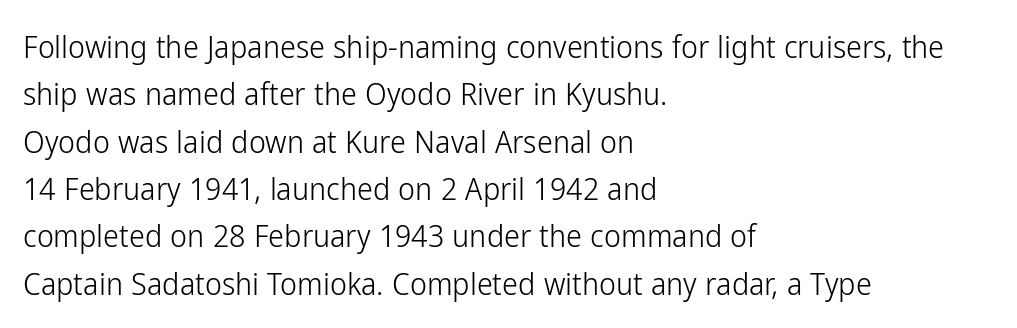
The image shows 32 px light, condensed sans-serif type, upright; set left-aligned, normal line spacing (1.48x), normal letter spacing, not underlined; low stroke contrast and a medium x-height.
